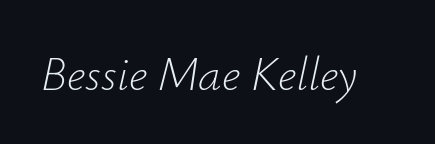
A quiet, ordinary-to-light weight characterises the typeface. Is this a fixed-width face? No — the glyphs have proportional, varying widths. Nobody drew a line under any word here. In terms of letterspacing, this is plain default setting. This sample uses an oblique cut, with every glyph tilted off the vertical.
